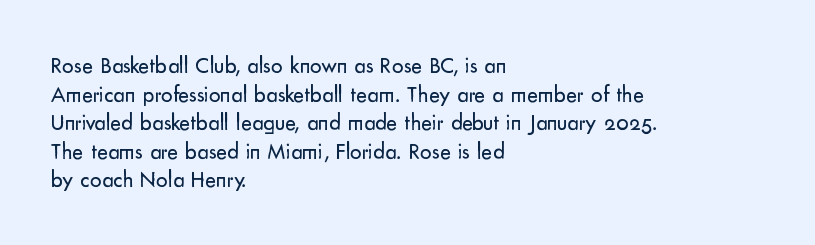
Q: Is the text bold? A: No.
Q: Is the text italic (slanted)? A: No, it is upright.
Q: Is the text underlined? A: No.
Q: How is the paragraph aligned? A: Left-aligned.
Q: Is the spacing between letters normal or unusually wide? A: Normal.
